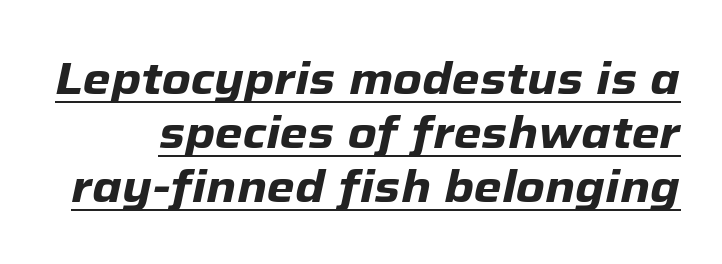
The image shows 45 px heavy type, italic (leaning right); set line spacing 1.2x, normal letter spacing, underlined; low stroke contrast and a medium x-height.
